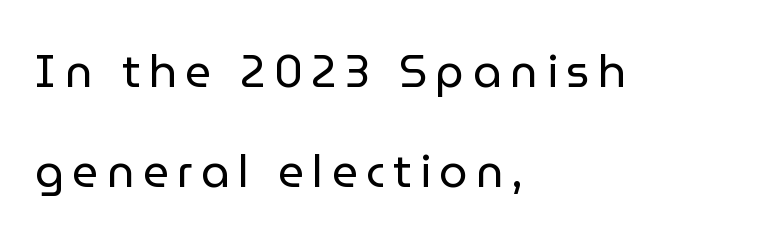
Q: Is the text bold? A: No.
Q: Is the text italic (slanted)? A: No, it is upright.
Q: Is the typeface a serif or a sans-serif typeface? A: Sans-serif.
Q: Is the text underlined? A: No.
Q: How is the paragraph aligned? A: Left-aligned.
Q: Is the spacing between lines tight, normal or loose? A: Loose.
Q: Width (condensed, normal, or wide)? A: Normal.
Q: Stroke contrast? A: Low.
Q: x-height? A: Medium.
Q: Monospaced? A: No.
